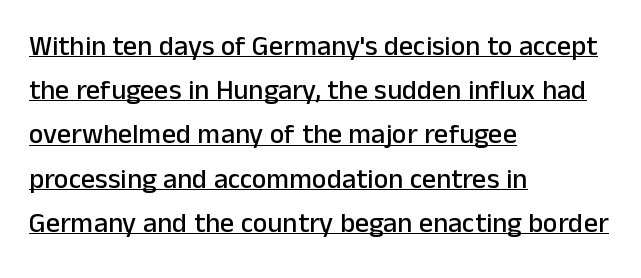
The rendering anchors every line to the left-hand side. The rendered words wear a rule along their underside. Look at the bottom of the vertical strokes: they stop flat, with no serifs. Think of a printed novel: that variable character pitch is what you see here. Nope, not italic — everything's standing straight.
